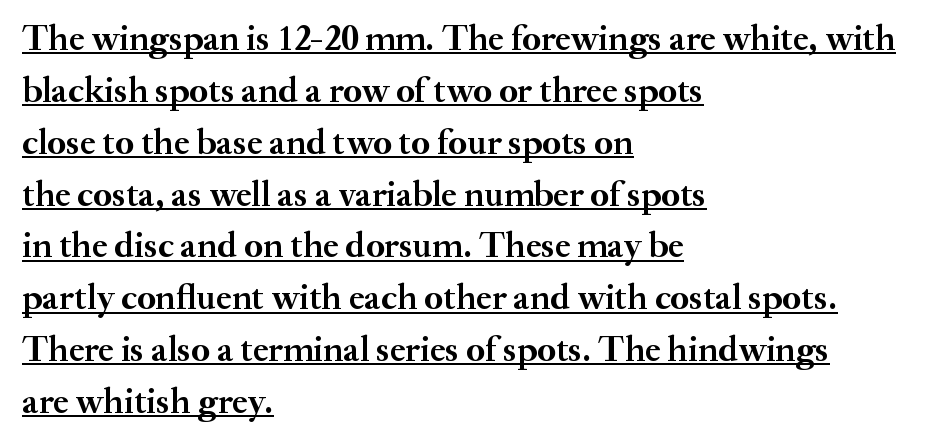
The image shows 36 px semibold serif type, upright; set left-aligned, normal line spacing (1.44x), normal letter spacing, underlined; medium stroke contrast and a small x-height.
